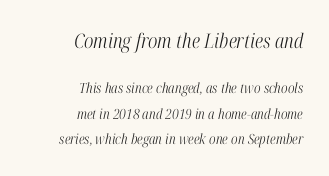
The image shows 20 px text type, italic (leaning right); set right-aligned, line spacing 1.82x, normal letter spacing, not underlined; the first (top) block is 1.43x larger.
